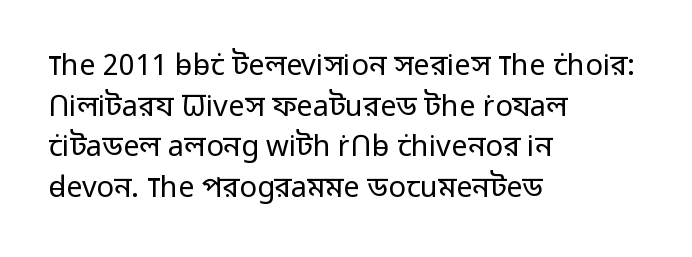
Q: Is the text bold? A: No.
Q: Is the text italic (slanted)? A: No, it is upright.
Q: Is the typeface a serif or a sans-serif typeface? A: Sans-serif.
Q: Is the text underlined? A: No.
Q: How is the paragraph aligned? A: Left-aligned.
Q: Is the spacing between letters normal or unusually wide? A: Normal.
Q: Is the spacing between lines tight, normal or loose? A: Normal.
Q: Width (condensed, normal, or wide)? A: Normal.
Q: Stroke contrast? A: Low.
Q: x-height? A: Medium.
Q: Monospaced? A: No.
